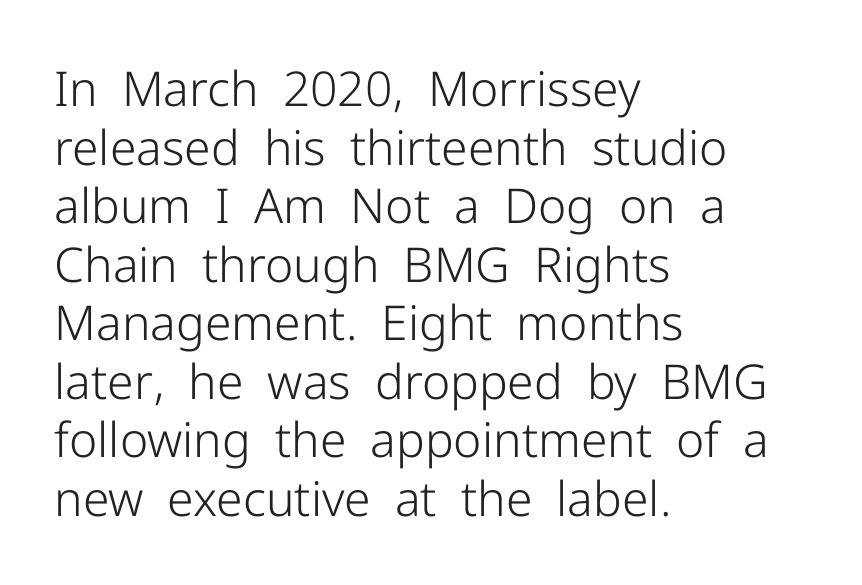
{"serif": "no", "italic": "no", "bold": "no", "weight": "light", "width": "normal", "stroke_contrast": "low", "x_height": "medium", "monospaced": "no", "underline": "no", "align": "left", "line_spacing_ratio": 1.22, "letter_spacing": "normal", "letter_spacing_em": 0.0, "glyph_px": 48}
